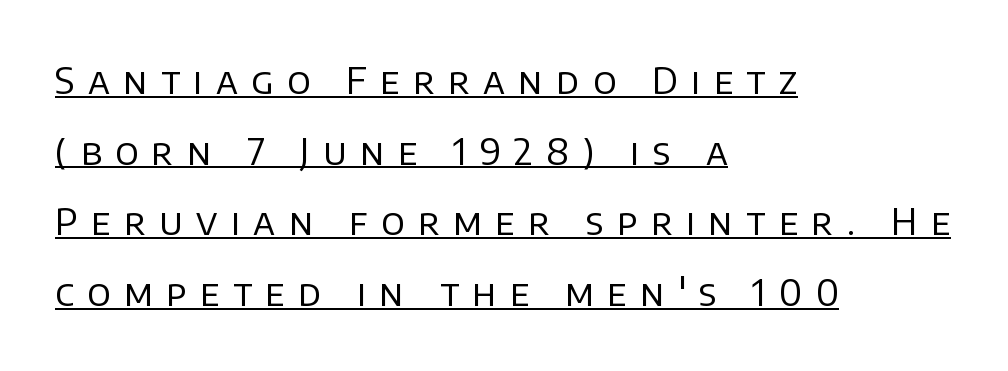
The image shows 37 px regular-weight sans-serif type, upright; set left-aligned, loose line spacing (1.91x), unusually wide letter spacing (+0.36 em), underlined; low stroke contrast and a large x-height.
